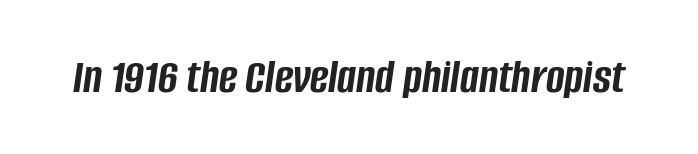
The image shows 50 px semibold, condensed type, italic (leaning right); set normal letter spacing, not underlined; low stroke contrast and a large x-height.
